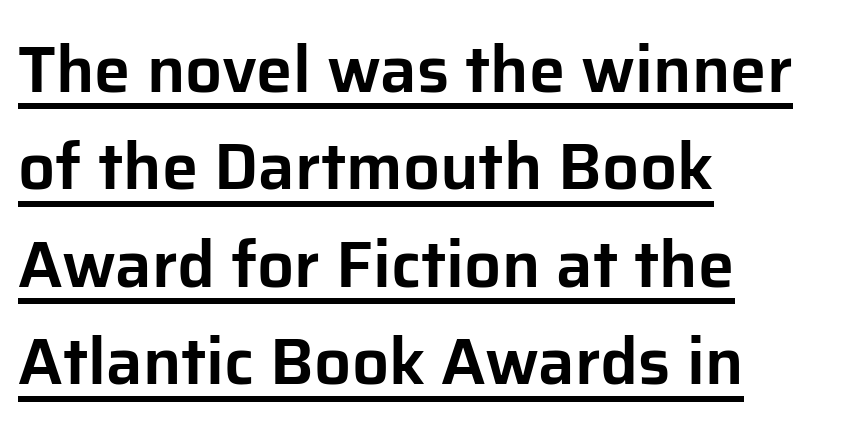
Layout note: lines flush left. Character widths vary here, with narrow letters taking less room than wide ones. These lines were composed using upright roman letters. How are the letters spaced? Ordinarily, with no added tracking.
